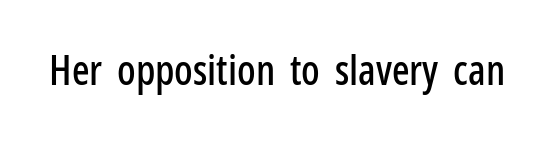
The rendering shows plain stroke endings on the letterforms — a sans-serif design. Anything drawn beneath the words? Only blank space. The tracking reads as untouched default to a designer's eye. It's the straight-up-and-down kind of type. These lines are rendered in a variable-pitch font.
